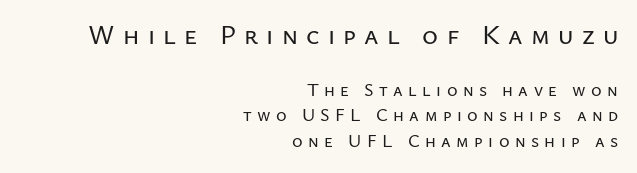
{"italic": "no", "underline": "no", "align": "right", "line_spacing": "normal", "line_spacing_ratio": 1.42, "letter_spacing": "wide", "letter_spacing_em": 0.3, "larger_block": "first", "size_ratio": 1.5, "glyph_px": 27}
